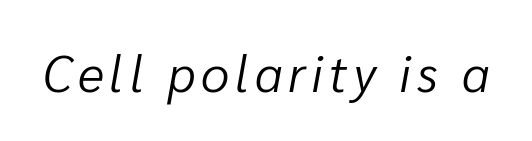
{"italic": "yes", "lean": "right", "slant_degrees": 10, "bold": "no", "weight": "light", "width": "normal", "stroke_contrast": "low", "x_height": "medium", "monospaced": "no", "underline": "no", "glyph_px": 51}
